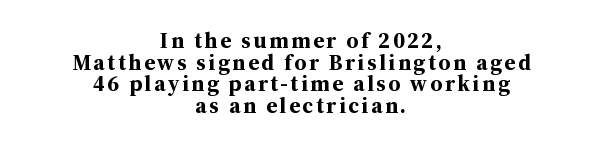
Q: Is the text bold? A: Yes.
Q: Is the text italic (slanted)? A: No, it is upright.
Q: Is the text underlined? A: No.
Q: How is the paragraph aligned? A: Centered.
Q: Is the spacing between lines tight, normal or loose? A: Tight.
